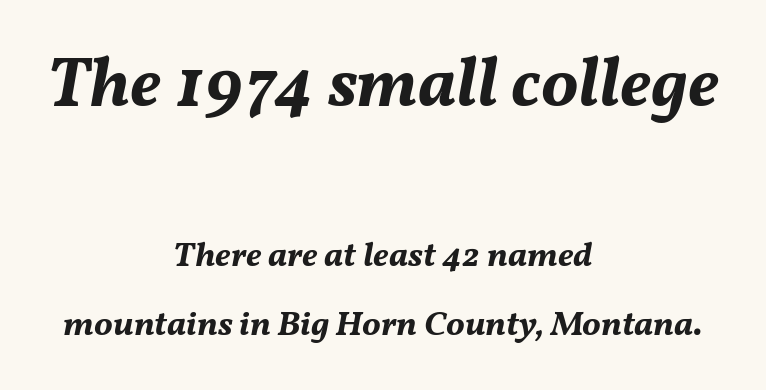
The whole block is typeset with a tilt. The words here are not underlined. Where is the straight margin? There isn't one; the lines are centered. Summary of weight: heavy, a full bold.
